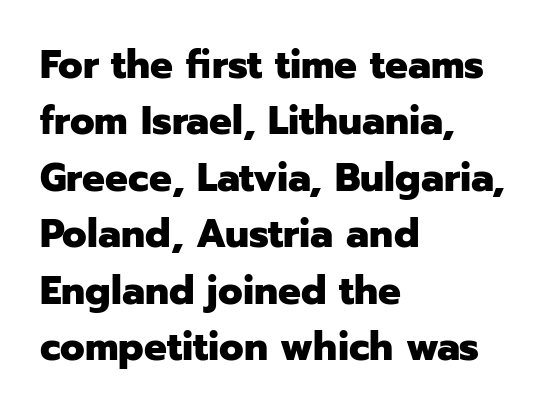
The image shows 40 px heavy sans-serif type, upright; set left-aligned, normal line spacing (1.41x), normal letter spacing, not underlined; low stroke contrast and a medium x-height.
